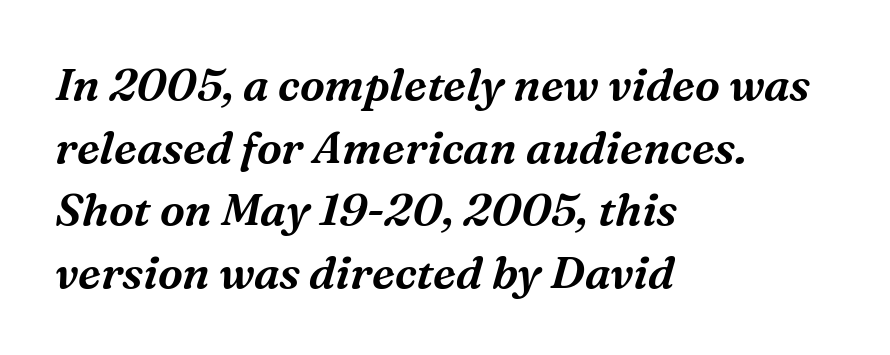
Descenders are the only things crossing below the line. Notice how the passage keeps a crisp vertical edge on the left only. Glyph-to-glyph distance matches everyday printed text. Every character sits at an angle, as italics do. Classification — serif.
